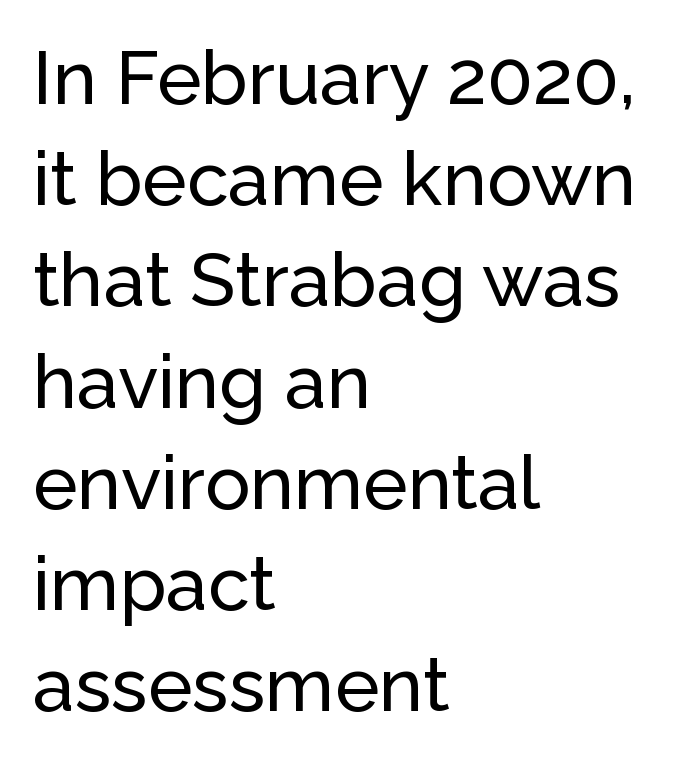
Q: Is the text italic (slanted)? A: No, it is upright.
Q: Is the typeface a serif or a sans-serif typeface? A: Sans-serif.
Q: Is the text underlined? A: No.
Q: How is the paragraph aligned? A: Left-aligned.
Q: Is the spacing between letters normal or unusually wide? A: Normal.
Q: Is the spacing between lines tight, normal or loose? A: Normal.
Q: Width (condensed, normal, or wide)? A: Normal.
Q: Stroke contrast? A: Low.
Q: x-height? A: Medium.
Q: Monospaced? A: No.
